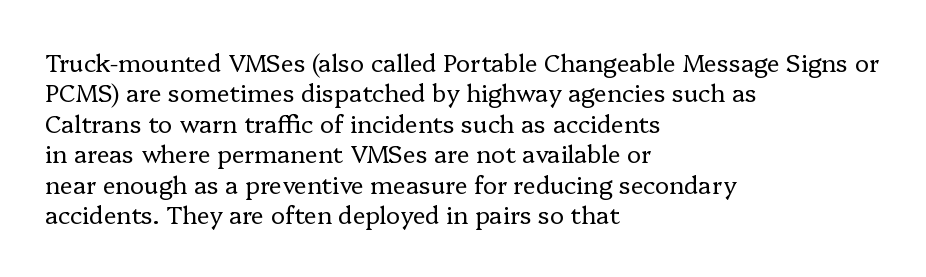
The type sits square on the baseline with zero lean. Only glyphs here, with clear space below each row. This sample is left-justified, so line endings fall wherever the words run out. Nothing unusual about the tracking: characters are spaced as the font intends. No extra ink here — the face is not bold.
